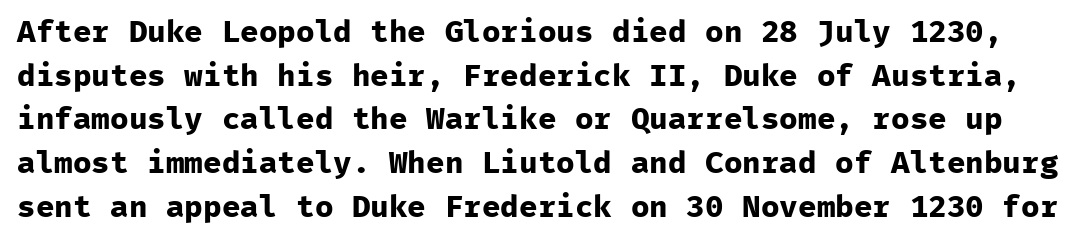
Q: Is the text bold? A: Yes.
Q: Is the text italic (slanted)? A: No, it is upright.
Q: Is the typeface a serif or a sans-serif typeface? A: Sans-serif.
Q: Is the text underlined? A: No.
Q: Is the spacing between letters normal or unusually wide? A: Normal.
Q: Is the spacing between lines tight, normal or loose? A: Normal.
Q: Width (condensed, normal, or wide)? A: Normal.
Q: Stroke contrast? A: Low.
Q: x-height? A: Medium.
Q: Monospaced? A: Yes.
